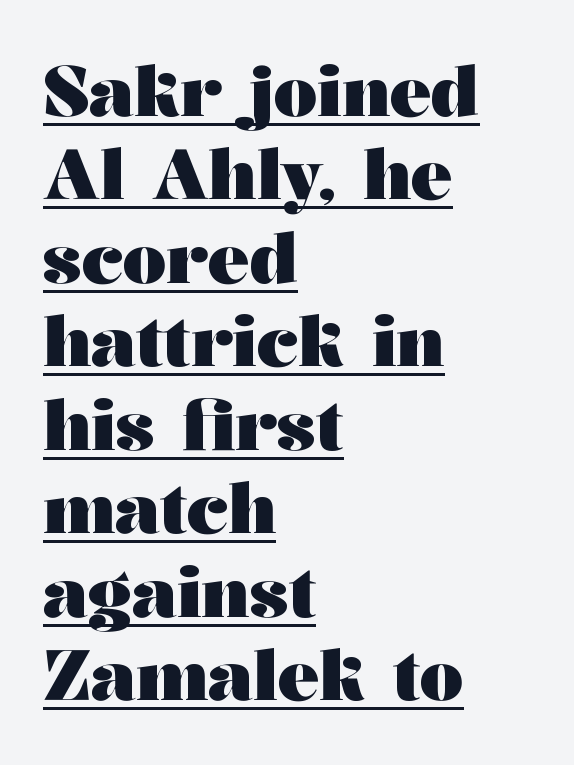
Nothing unusual about the tracking: characters are spaced as the font intends. Chunky letters — that's bold for sure. Note: serifs present on the glyphs. The rendering uses the underline text-decoration. Nope, not italic — everything's standing straight. Here the designer chose a conventional face with non-uniform glyph widths.
